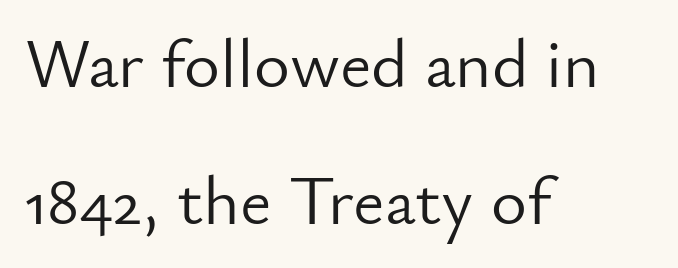
Check where the strokes stop: nothing finishes them off — pure sans. The passage shown is not bold in any degree. One-word summary of the alignment: left. These lines were composed using upright roman letters.
